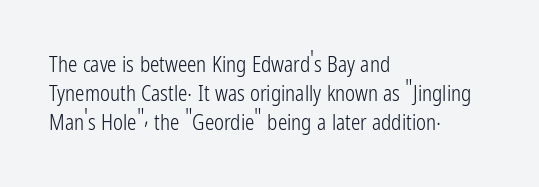
Tracking here is standard; glyphs follow each other at the usual distance. Heft: none added — not bold. These lines are set flush left with a ragged right edge. The letters stand straight up with perfectly vertical stems. Has an underline been added? It has not.
